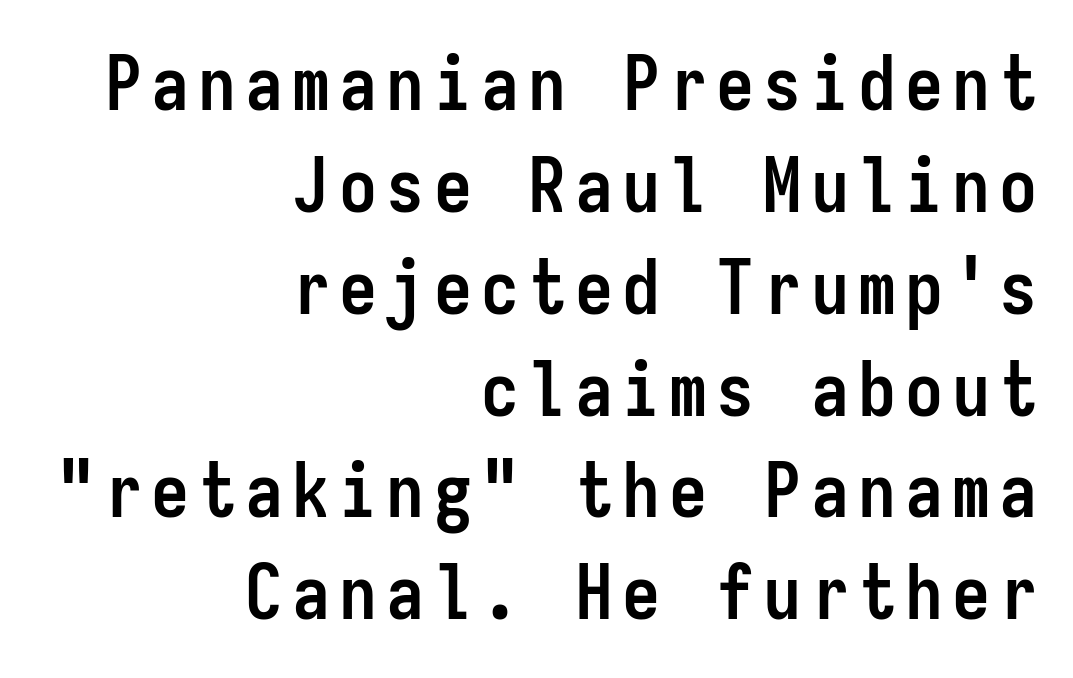
Q: Is the text bold? A: Yes.
Q: Is the text italic (slanted)? A: No, it is upright.
Q: Is the typeface a serif or a sans-serif typeface? A: Sans-serif.
Q: Is the text underlined? A: No.
Q: How is the paragraph aligned? A: Right-aligned.
Q: Is the spacing between lines tight, normal or loose? A: Normal.
Q: Width (condensed, normal, or wide)? A: Condensed.
Q: Stroke contrast? A: Low.
Q: x-height? A: Medium.
Q: Monospaced? A: Yes.
